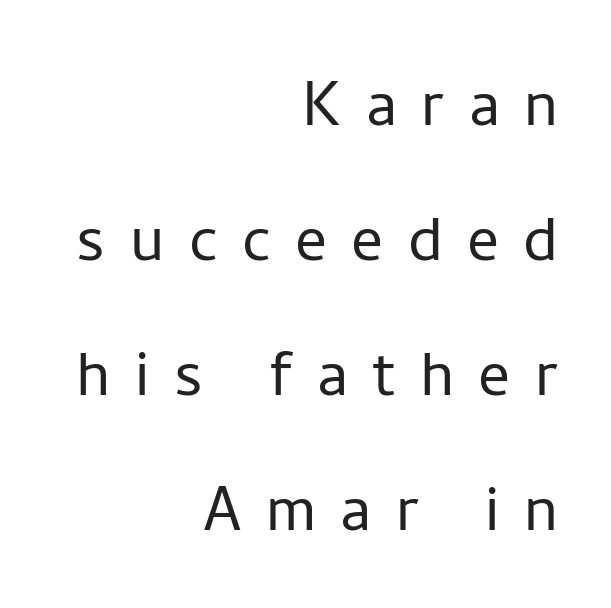
Is this a fixed-width face? No — the glyphs have proportional, varying widths. In terms of letterform style, serifs are entirely absent. Ordinary non-slanted type is in use. The passage shown has open, widely tracked lettering throughout. The baseline area is clear. These lines stack with their right ends in a neat column.
